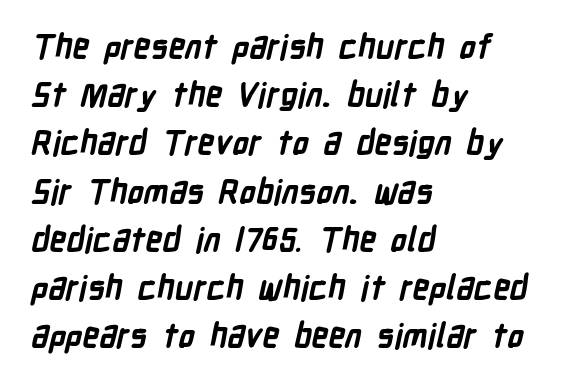
The foot of each line stays bare and open. The passage shown is emphatically bold. Each new line begins a customary step beneath the previous one. In terms of letterspacing, this is plain default setting. Unlike a traditional serif, this face leaves its strokes unadorned. A typesetter would call this proportional, since set widths differ per character.
